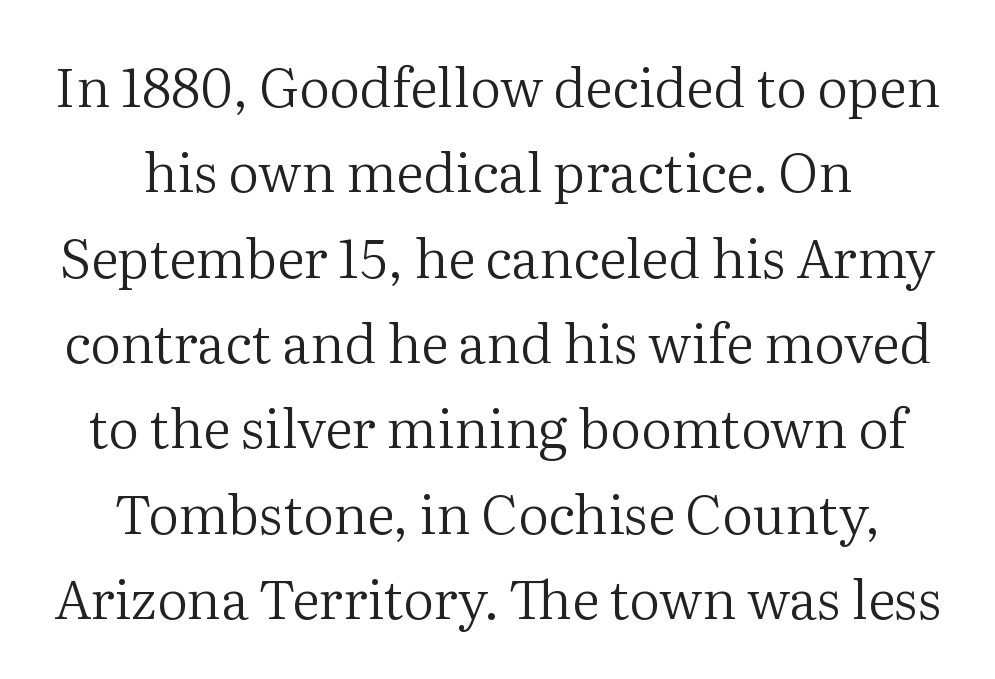
The image shows 54 px regular-weight serif type, upright; set centered, normal line spacing (1.58x), normal letter spacing, not underlined; medium stroke contrast and a medium x-height.
